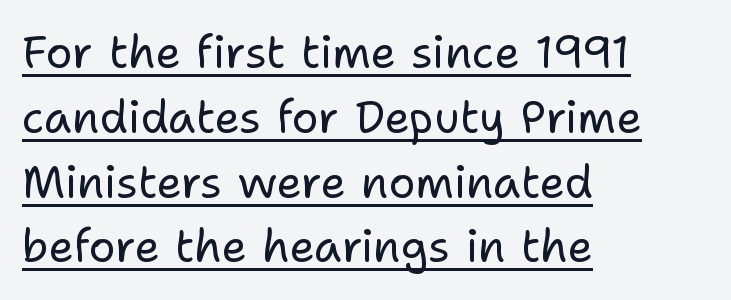
The image shows 45 px regular-weight sans-serif type, upright; set left-aligned, normal line spacing (1.44x), normal letter spacing, underlined; low stroke contrast and a medium x-height.
